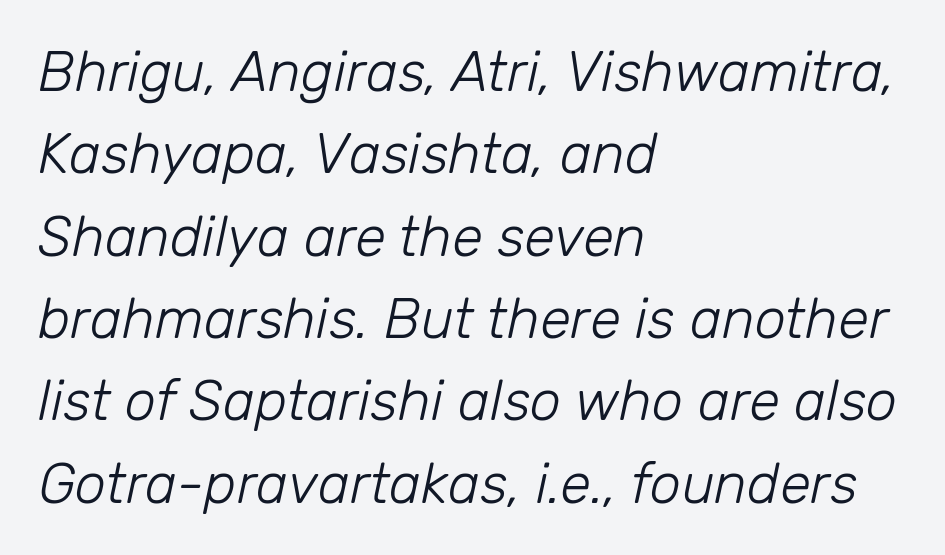
Heft: none added — not bold. This rendering leaves character spacing at its baseline value. The lines sit at an ordinary, default distance from one another. The font's italic variant was chosen for this text. A student would call this left alignment; a typographer would say flush left, rag right.
